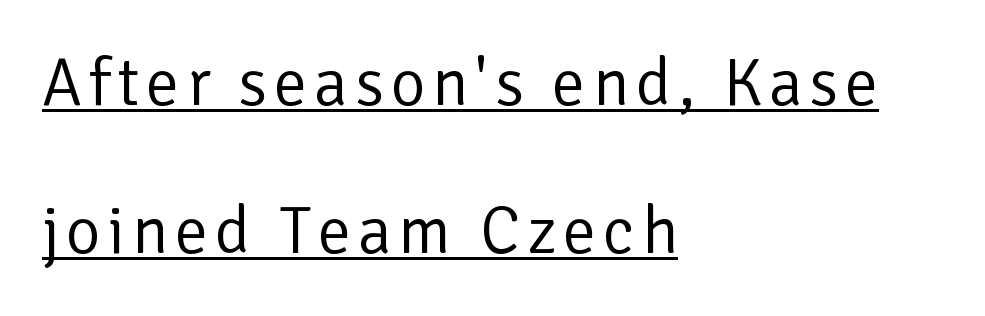
Here the designer chose a conventional face with non-uniform glyph widths. This sample uses a sans-serif face. Ordinary non-slanted type is in use. The paragraph shown leans on its left margin. No heavy texture on the line: the type isn't bold.
